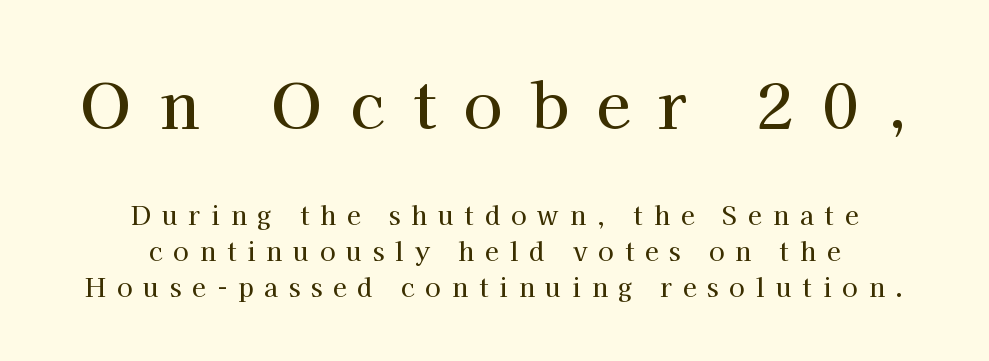
{"serif": "yes", "italic": "no", "width": "normal", "stroke_contrast": "high", "x_height": "medium", "monospaced": "no", "underline": "no", "align": "center", "line_spacing": "normal", "line_spacing_ratio": 1.44, "letter_spacing": "wide", "letter_spacing_em": 0.44, "larger_block": "first", "size_ratio": 2.52, "glyph_px": 63}
